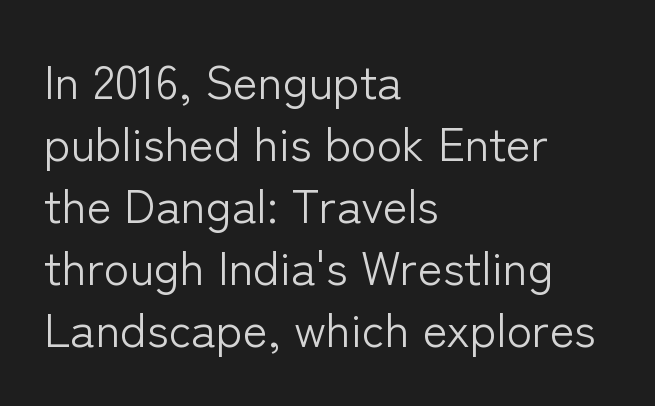
{"serif": "no", "italic": "no", "bold": "no", "weight": "light", "width": "normal", "stroke_contrast": "low", "x_height": "medium", "monospaced": "no", "underline": "no", "align": "left", "line_spacing": "normal", "line_spacing_ratio": 1.32, "letter_spacing": "normal", "letter_spacing_em": 0.0, "glyph_px": 47}
